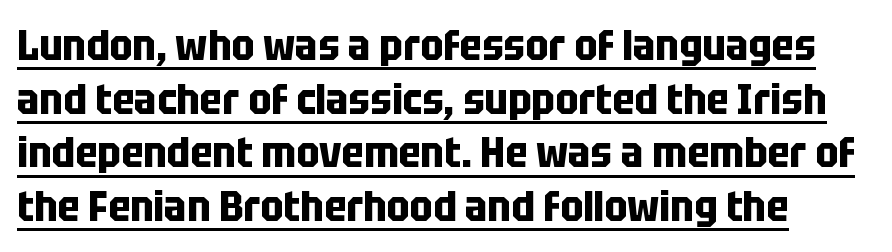
The image shows 43 px bold, condensed sans-serif type, upright; set left-aligned, normal line spacing (1.25x), normal letter spacing, underlined; low stroke contrast and a large x-height.
